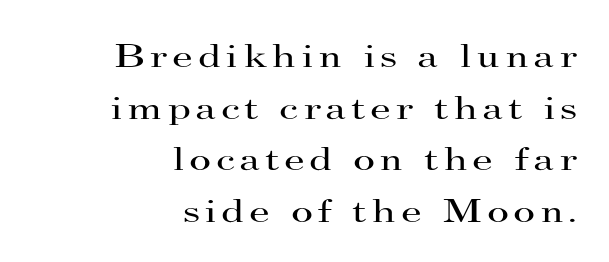
Q: Is the text bold? A: No.
Q: Is the text italic (slanted)? A: No, it is upright.
Q: Is the typeface a serif or a sans-serif typeface? A: Serif.
Q: Is the text underlined? A: No.
Q: How is the paragraph aligned? A: Right-aligned.
Q: Is the spacing between lines tight, normal or loose? A: Normal.
Q: Width (condensed, normal, or wide)? A: Wide.
Q: Stroke contrast? A: High.
Q: x-height? A: Small.
Q: Monospaced? A: No.
